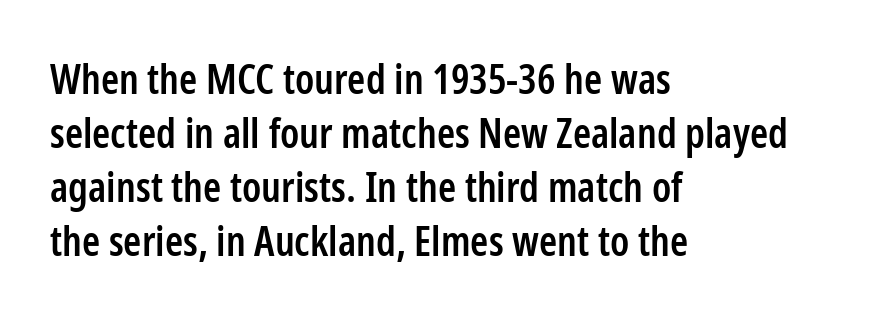
Q: Is the text bold? A: Semi-bold.
Q: Is the text italic (slanted)? A: No, it is upright.
Q: Is the typeface a serif or a sans-serif typeface? A: Sans-serif.
Q: Is the text underlined? A: No.
Q: How is the paragraph aligned? A: Left-aligned.
Q: Is the spacing between letters normal or unusually wide? A: Normal.
Q: Is the spacing between lines tight, normal or loose? A: Normal.
Q: Width (condensed, normal, or wide)? A: Condensed.
Q: Stroke contrast? A: Low.
Q: x-height? A: Medium.
Q: Monospaced? A: No.
